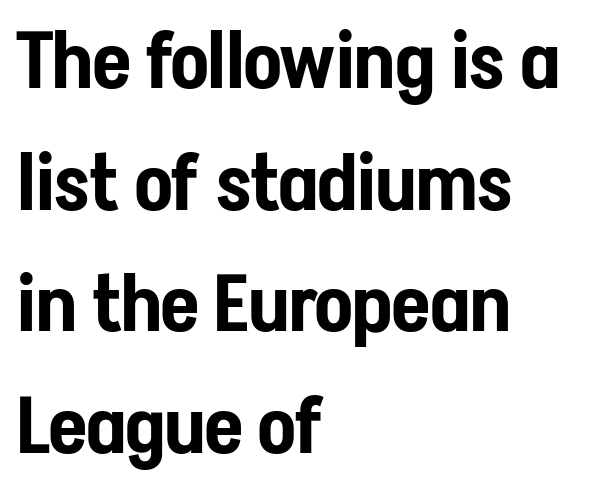
Q: Is the text italic (slanted)? A: No, it is upright.
Q: Is the typeface a serif or a sans-serif typeface? A: Sans-serif.
Q: Is the text underlined? A: No.
Q: How is the paragraph aligned? A: Left-aligned.
Q: Is the spacing between letters normal or unusually wide? A: Normal.
Q: Is the spacing between lines tight, normal or loose? A: Normal.
Q: Width (condensed, normal, or wide)? A: Condensed.
Q: Stroke contrast? A: Low.
Q: x-height? A: Medium.
Q: Monospaced? A: No.
